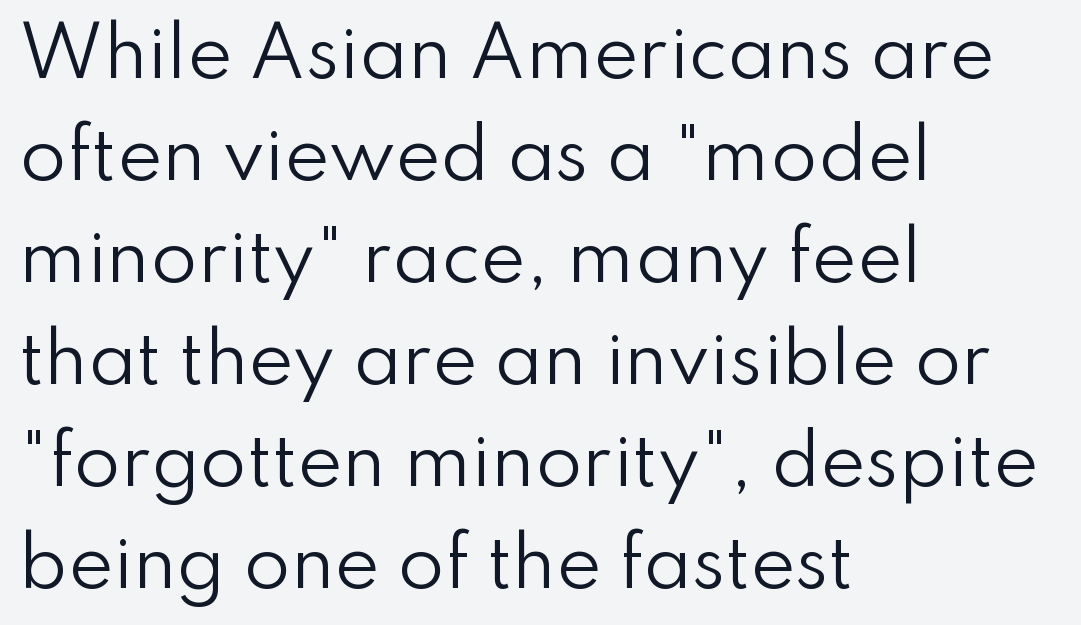
{"serif": "no", "italic": "no", "bold": "no", "weight": "regular", "width": "normal", "stroke_contrast": "low", "x_height": "small", "monospaced": "no", "underline": "no", "align": "left", "line_spacing": "normal", "line_spacing_ratio": 1.5, "letter_spacing": "normal", "letter_spacing_em": 0.0, "glyph_px": 68}
